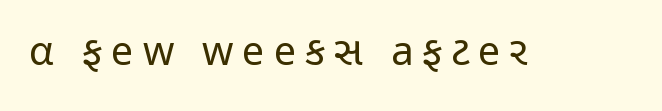
Weight class: somewhere from thin through regular. No italicization has been applied; the sample stays upright. Type without underlining. Think of a printed novel: that variable character pitch is what you see here. The characters display no serif detailing; their extremities are plain.
